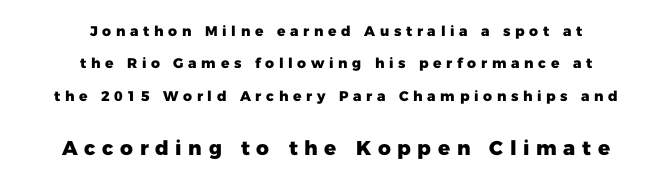
{"italic": "no", "bold": "yes", "underline": "no", "align": "center", "line_spacing": "loose", "line_spacing_ratio": 2.32, "letter_spacing": "wide", "letter_spacing_em": 0.33, "larger_block": "second", "size_ratio": 1.43, "glyph_px": 20}
